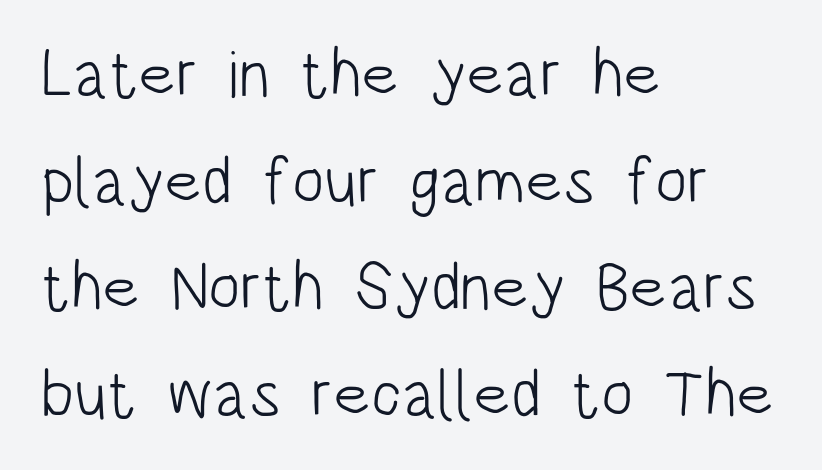
Q: Is the text bold? A: No.
Q: Is the text italic (slanted)? A: No, it is upright.
Q: Is the typeface a serif or a sans-serif typeface? A: Sans-serif.
Q: Is the text underlined? A: No.
Q: How is the paragraph aligned? A: Left-aligned.
Q: Is the spacing between letters normal or unusually wide? A: Normal.
Q: Is the spacing between lines tight, normal or loose? A: Normal.
Q: Width (condensed, normal, or wide)? A: Condensed.
Q: Stroke contrast? A: Low.
Q: x-height? A: Large.
Q: Monospaced? A: No.
